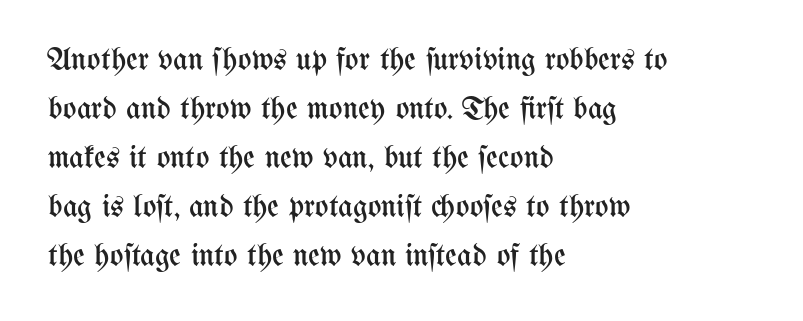
Upright lettering throughout. The paragraph has a hard left edge and a soft right edge. How are the letters spaced? Ordinarily, with no added tracking. The passage shown is typed in a proportional face where columns would drift.
